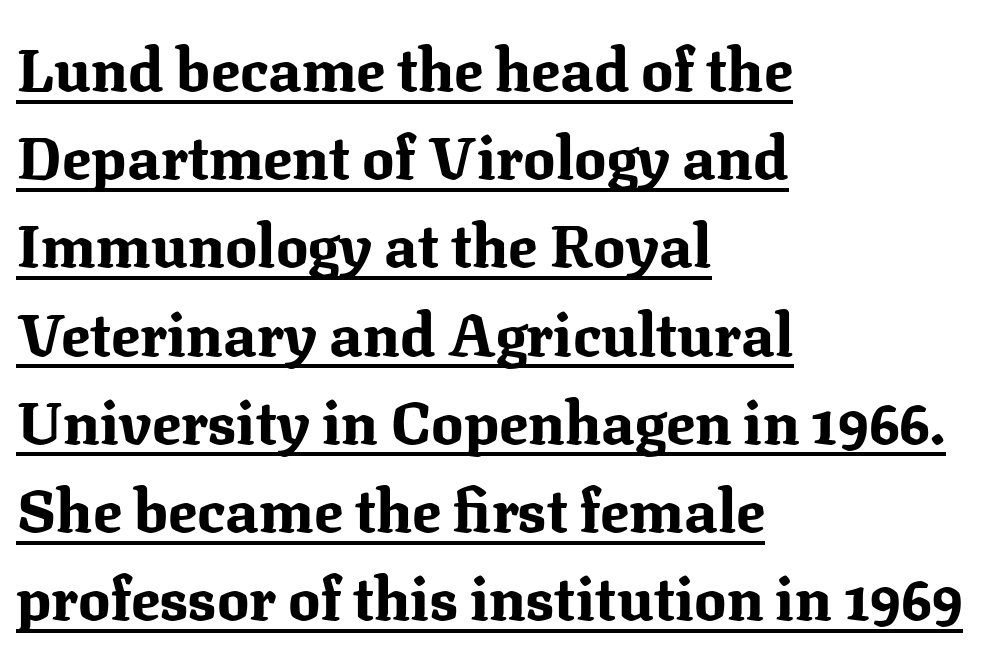
The image shows 60 px bold serif type, upright; set left-aligned, normal line spacing (1.47x), normal letter spacing, underlined; medium stroke contrast and a medium x-height.
